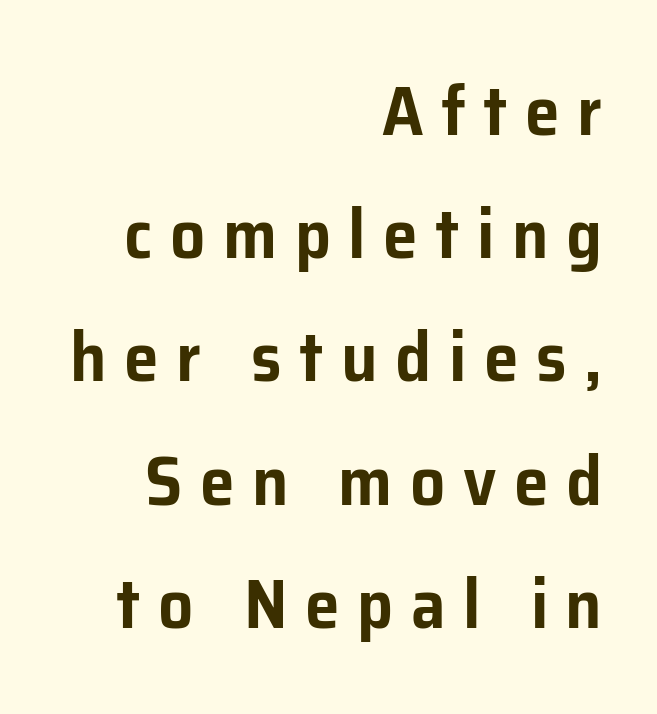
The rendering anchors every line to the right-hand side. Words appear elongated and porous because spacing is wide. This is the regular roman posture of the typeface. Each letter's strokes conclude bluntly, with no projecting serifs.
